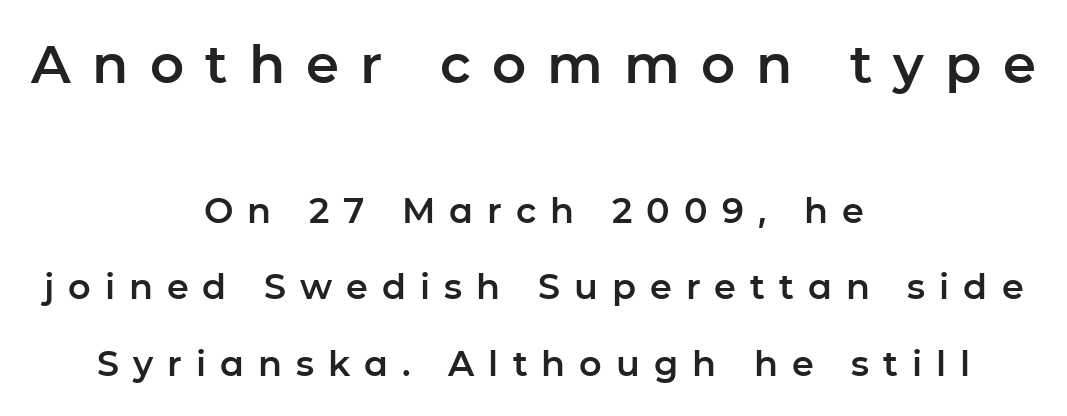
The image shows 53 px sans-serif type, upright; set centered, loose line spacing (2.18x), unusually wide letter spacing (+0.4 em), not underlined; the first (top) block is 1.51x larger; low stroke contrast and a medium x-height.
